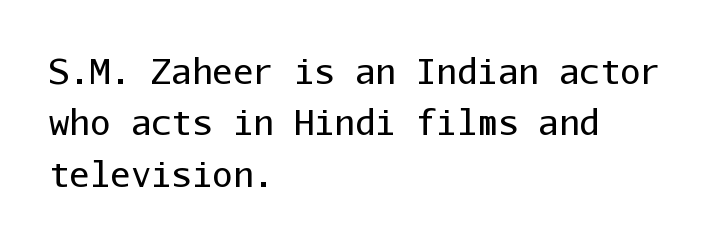
The image shows 34 px regular-weight sans-serif type, upright, monospaced; set left-aligned, normal line spacing (1.51x), normal letter spacing, not underlined; low stroke contrast and a medium x-height.
